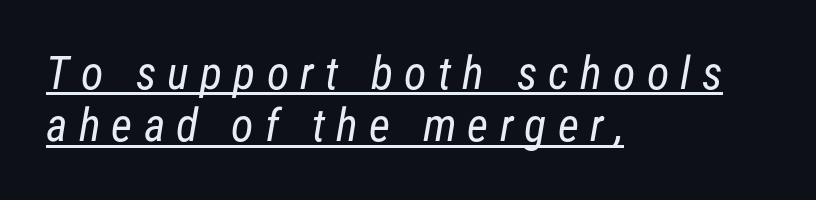
{"serif": "no", "bold": "no", "weight": "regular", "width": "condensed", "stroke_contrast": "low", "x_height": "medium", "monospaced": "no", "underline": "yes", "align": "left", "line_spacing": "tight", "line_spacing_ratio": 1.14, "letter_spacing": "wide", "letter_spacing_em": 0.24, "glyph_px": 46}
